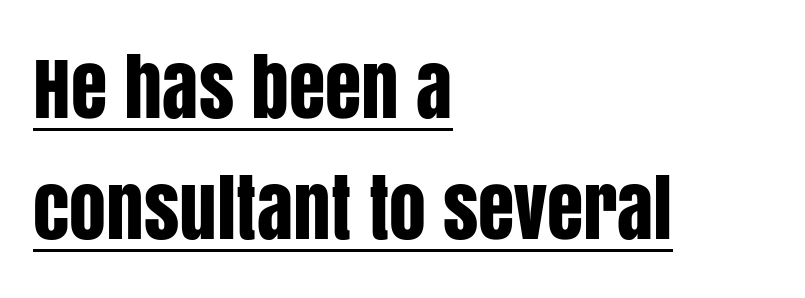
The image shows 74 px condensed sans-serif type, upright; set left-aligned, normal line spacing (1.64x), normal letter spacing, underlined; low stroke contrast and a large x-height.
